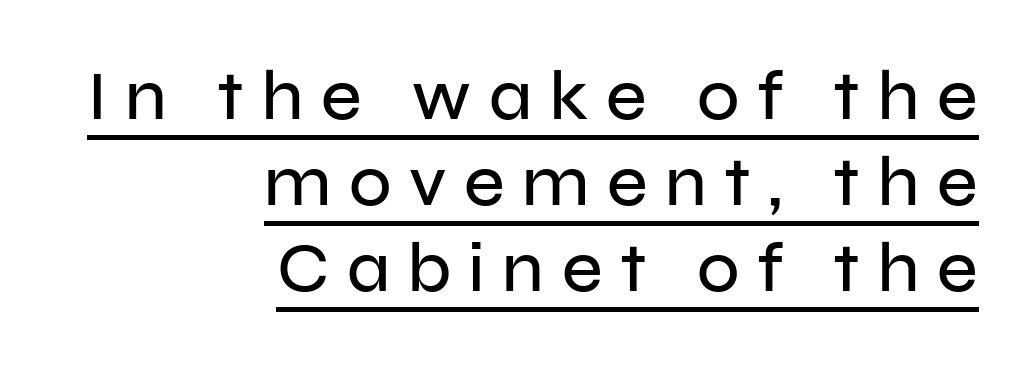
The image shows 70 px sans-serif type, upright; set right-aligned, line spacing 1.23x, unusually wide letter spacing (+0.25 em), underlined; low stroke contrast and a medium x-height.
